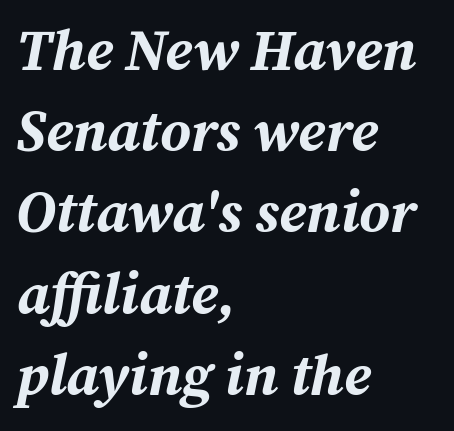
The image shows 58 px bold type, italic (leaning right); set left-aligned, normal line spacing (1.4x), normal letter spacing, not underlined; medium stroke contrast and a medium x-height.
